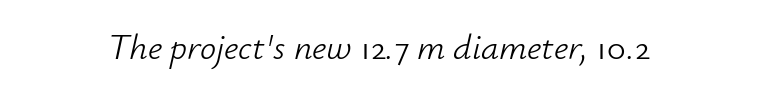
The image shows 36 px light type, italic (leaning right); set normal letter spacing, not underlined; low stroke contrast and a small x-height.
